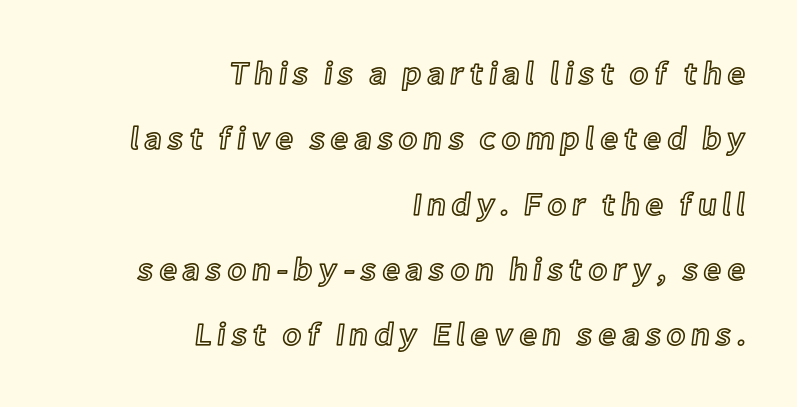
Q: Is the text italic (slanted)? A: Yes.
Q: Is the text underlined? A: No.
Q: How is the paragraph aligned? A: Right-aligned.
Q: Is the spacing between lines tight, normal or loose? A: Loose.
Q: Width (condensed, normal, or wide)? A: Normal.
Q: x-height? A: Medium.
Q: Monospaced? A: No.
